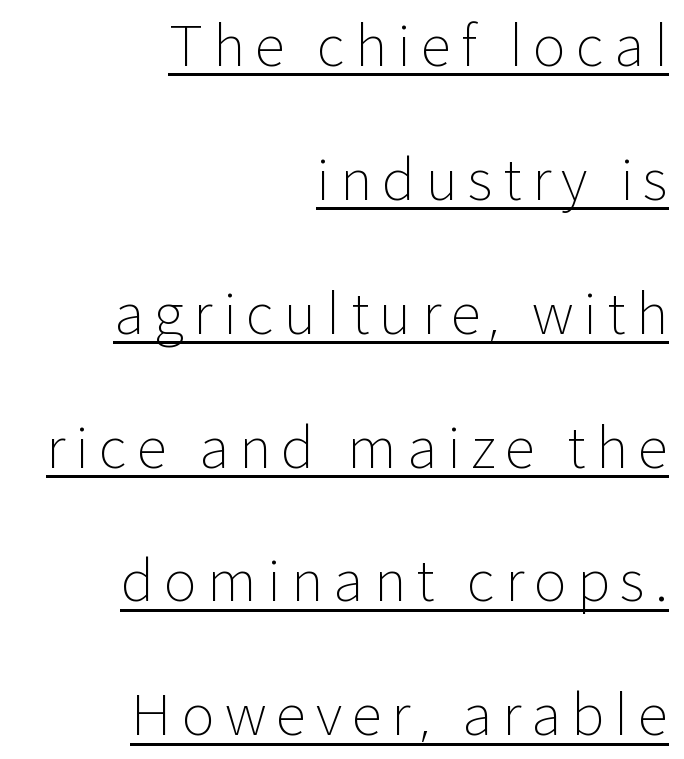
Q: Is the text bold? A: No.
Q: Is the text italic (slanted)? A: No, it is upright.
Q: Is the typeface a serif or a sans-serif typeface? A: Sans-serif.
Q: Is the text underlined? A: Yes.
Q: How is the paragraph aligned? A: Right-aligned.
Q: Is the spacing between lines tight, normal or loose? A: Loose.
Q: Width (condensed, normal, or wide)? A: Normal.
Q: Stroke contrast? A: Low.
Q: x-height? A: Medium.
Q: Monospaced? A: No.
